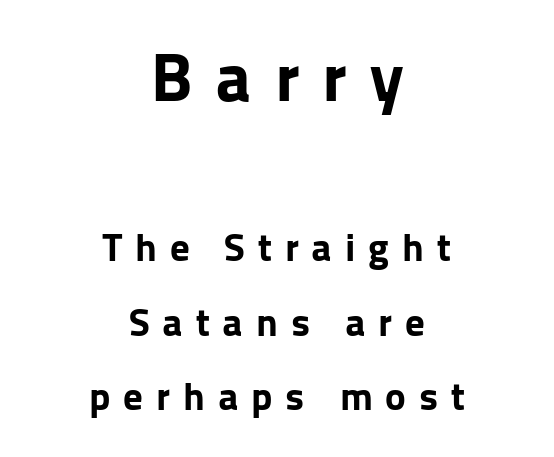
{"serif": "no", "italic": "no", "bold": "yes", "weight": "bold", "width": "normal", "stroke_contrast": "low", "x_height": "medium", "monospaced": "no", "underline": "no", "align": "center", "line_spacing": "loose", "line_spacing_ratio": 1.92, "letter_spacing": "wide", "letter_spacing_em": 0.33, "larger_block": "first", "size_ratio": 1.77, "glyph_px": 69}
